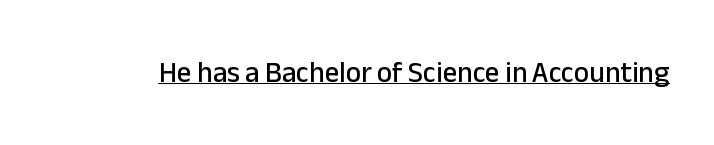
Q: Is the text italic (slanted)? A: No, it is upright.
Q: Is the typeface a serif or a sans-serif typeface? A: Sans-serif.
Q: Is the text underlined? A: Yes.
Q: Is the spacing between letters normal or unusually wide? A: Normal.
Q: Width (condensed, normal, or wide)? A: Normal.
Q: Stroke contrast? A: Low.
Q: x-height? A: Medium.
Q: Monospaced? A: No.
